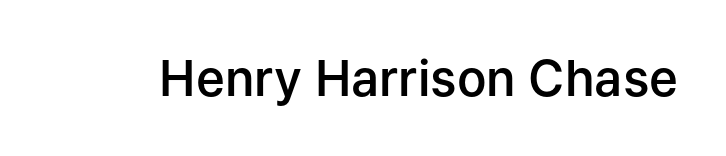
These lines are composed in type without serifs. Bare-footed words on every line. Each letter keeps its own natural width here, so spacing adapts to shape. Designer's note — italics off, roman on. Spacing between characters is what you'd get straight out of the box. Heft: intermediate — a semibold.
